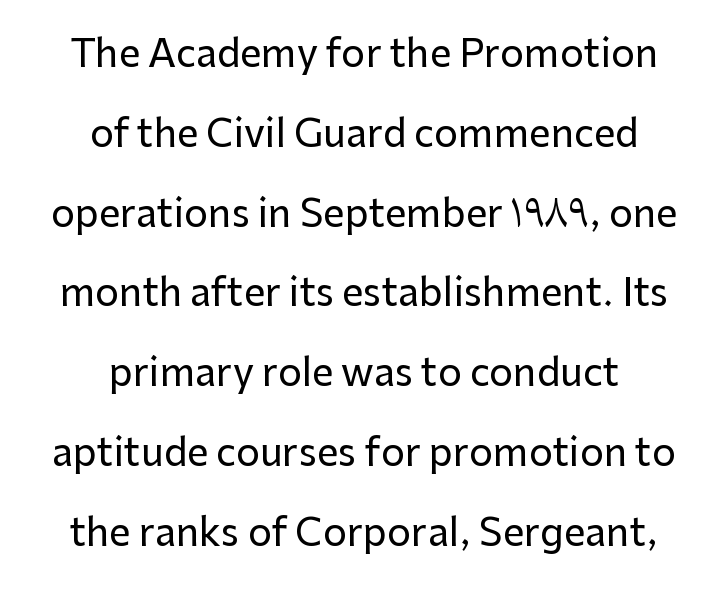
Q: Is the text italic (slanted)? A: No, it is upright.
Q: Is the typeface a serif or a sans-serif typeface? A: Sans-serif.
Q: Is the text underlined? A: No.
Q: How is the paragraph aligned? A: Centered.
Q: Is the spacing between letters normal or unusually wide? A: Normal.
Q: Is the spacing between lines tight, normal or loose? A: Loose.
Q: Width (condensed, normal, or wide)? A: Normal.
Q: Stroke contrast? A: Low.
Q: x-height? A: Medium.
Q: Monospaced? A: No.
